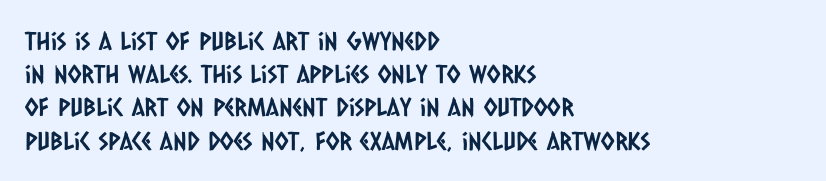
The image shows 25 px text type; set left-aligned, normal line spacing (1.33x), normal letter spacing, not underlined.
